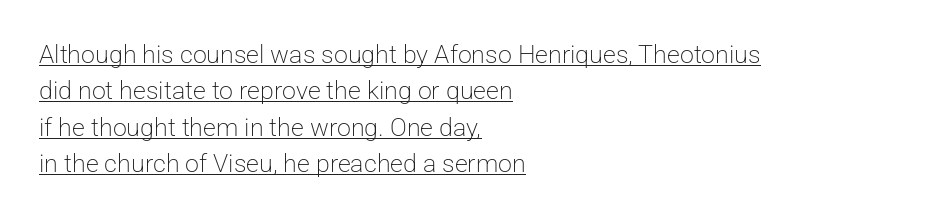
{"italic": "no", "bold": "no", "underline": "yes", "align": "left", "line_spacing": "normal", "line_spacing_ratio": 1.46, "letter_spacing": "normal", "letter_spacing_em": 0.0, "glyph_px": 25}
